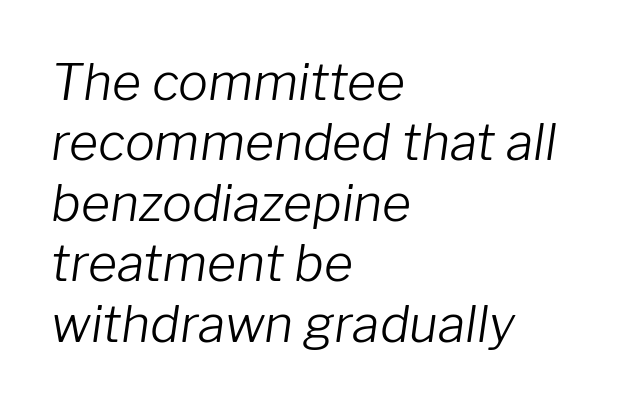
{"italic": "yes", "lean": "right", "slant_degrees": 8, "bold": "no", "weight": "light", "width": "normal", "stroke_contrast": "low", "x_height": "medium", "monospaced": "no", "underline": "no", "align": "left", "line_spacing_ratio": 1.21, "letter_spacing": "normal", "letter_spacing_em": 0.0, "glyph_px": 50}
